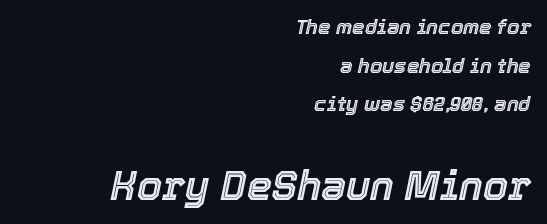
The image shows 40 px text type, italic (leaning right); set right-aligned, loose line spacing (1.93x), normal letter spacing, not underlined; the second (bottom) block is 2.0x larger; a medium x-height.
